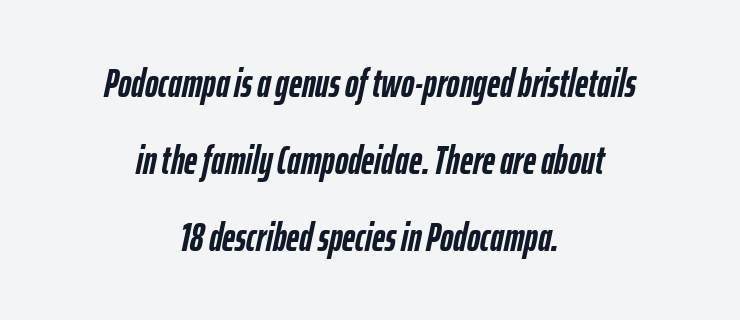
The glyphs are unaccompanied by any horizontal stroke below them. Characters are canted at an angle relative to the baseline's perpendicular. Note the varied advance widths — an 'i' is clearly narrower than an 'm'. The leading is generous, giving the passage an open texture.
